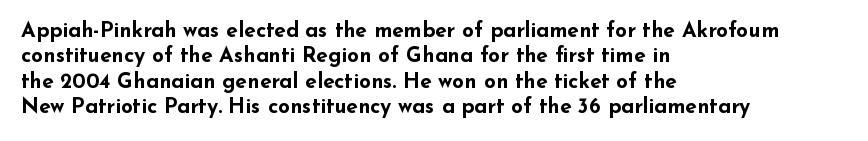
{"italic": "no", "bold": "yes", "underline": "no", "align": "left", "line_spacing_ratio": 1.21, "letter_spacing": "normal", "letter_spacing_em": 0.0, "glyph_px": 21}
